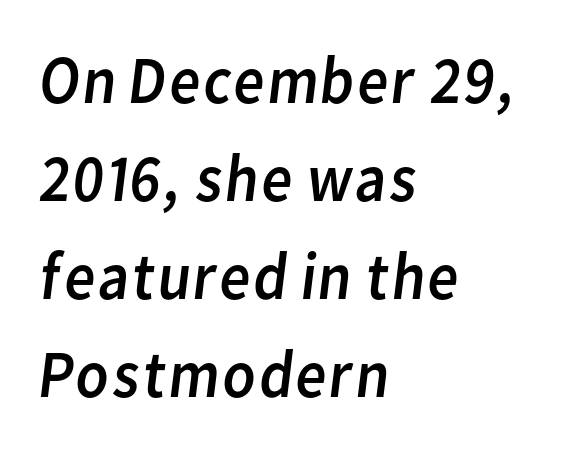
{"serif": "no", "bold": "no", "weight": "regular", "width": "normal", "stroke_contrast": "low", "x_height": "medium", "monospaced": "no", "underline": "no", "align": "left", "line_spacing": "normal", "line_spacing_ratio": 1.44, "letter_spacing": "normal", "letter_spacing_em": 0.0, "glyph_px": 68}
